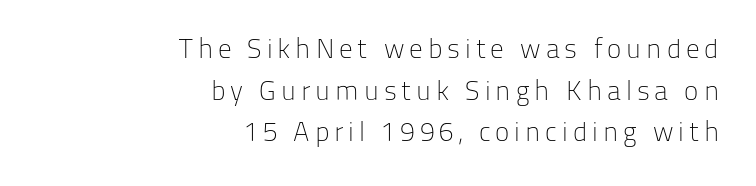
Q: Is the text bold? A: No.
Q: Is the text italic (slanted)? A: No, it is upright.
Q: Is the text underlined? A: No.
Q: How is the paragraph aligned? A: Right-aligned.
Q: Is the spacing between lines tight, normal or loose? A: Normal.
